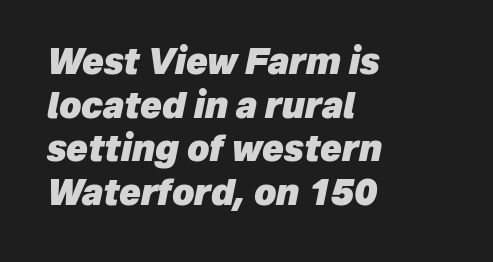
{"italic": "yes", "lean": "right", "slant_degrees": 12, "bold": "yes", "weight": "heavy", "width": "normal", "stroke_contrast": "low", "x_height": "medium", "monospaced": "no", "underline": "no", "align": "left", "line_spacing": "normal", "line_spacing_ratio": 1.25, "letter_spacing": "normal", "letter_spacing_em": 0.0, "glyph_px": 35}
